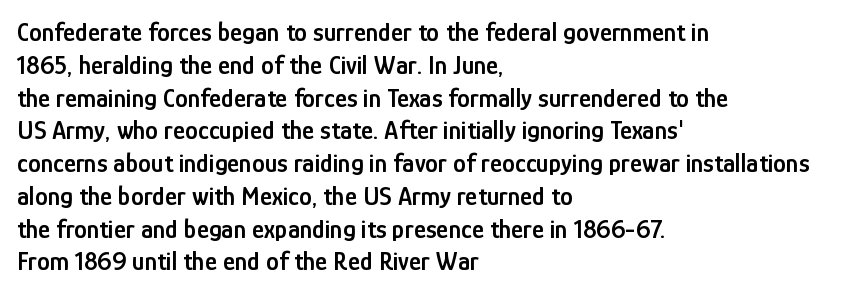
{"italic": "no", "bold": "semi", "underline": "no", "align": "left", "line_spacing": "normal", "line_spacing_ratio": 1.26, "letter_spacing": "normal", "letter_spacing_em": 0.0, "glyph_px": 26}
